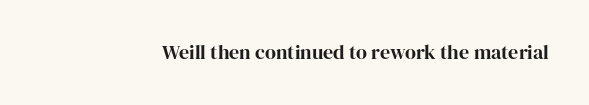
The image shows 20 px text type, upright; set normal letter spacing, not underlined.
